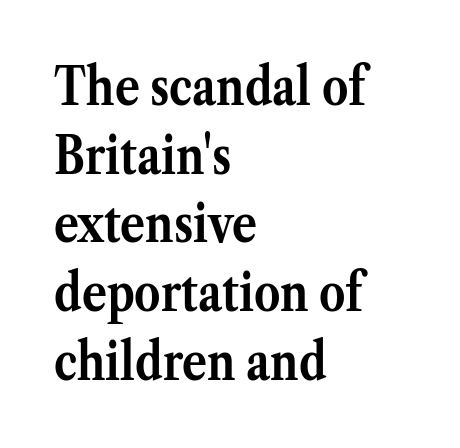
Leading: standard. Spacing verdict: proportional, widths tailored to each character. Compared with typical body copy, the letter spacing here is the same. Typographically, this falls in the serif category.
